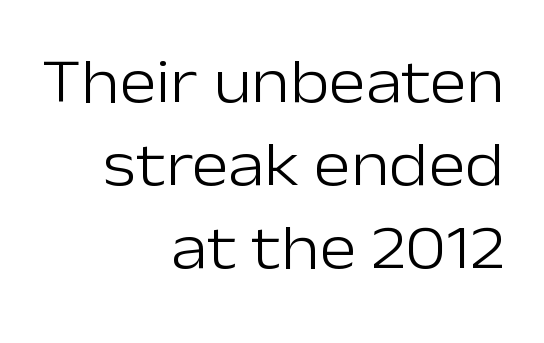
Q: Is the text bold? A: No.
Q: Is the text italic (slanted)? A: No, it is upright.
Q: Is the typeface a serif or a sans-serif typeface? A: Sans-serif.
Q: Is the text underlined? A: No.
Q: How is the paragraph aligned? A: Right-aligned.
Q: Is the spacing between letters normal or unusually wide? A: Normal.
Q: Is the spacing between lines tight, normal or loose? A: Normal.
Q: Width (condensed, normal, or wide)? A: Normal.
Q: Stroke contrast? A: Low.
Q: x-height? A: Medium.
Q: Monospaced? A: No.
